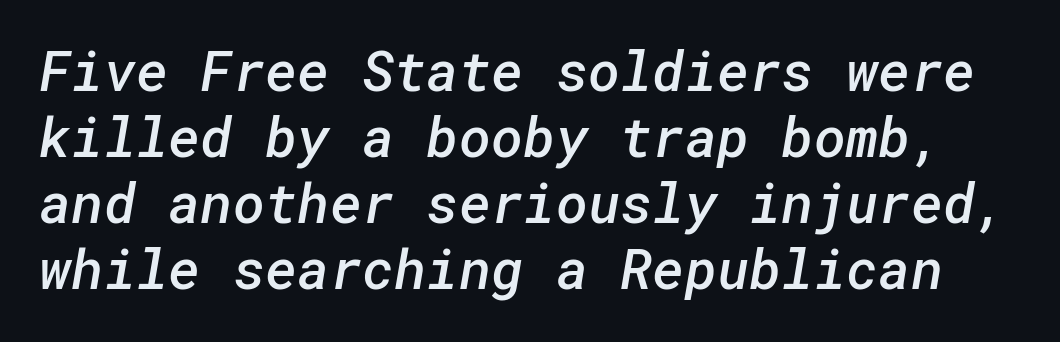
{"serif": "no", "bold": "semi", "weight": "semibold", "width": "normal", "stroke_contrast": "low", "x_height": "medium", "underline": "no", "line_spacing_ratio": 1.2, "letter_spacing": "normal", "letter_spacing_em": 0.0, "glyph_px": 55}
